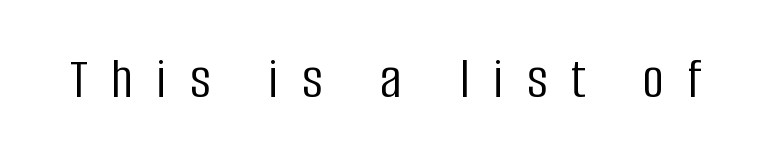
The image shows 60 px light, condensed sans-serif type, upright; set unusually wide letter spacing (+0.39 em), not underlined; low stroke contrast and a large x-height.
